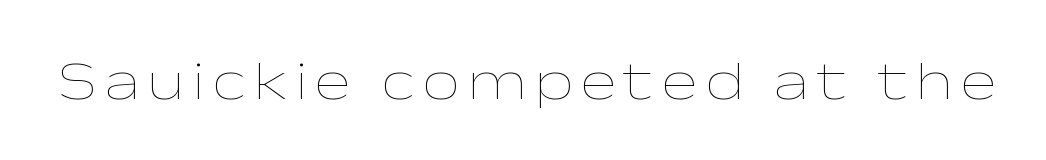
The image shows 54 px thin, wide type, upright; set not underlined; low stroke contrast and a medium x-height.
